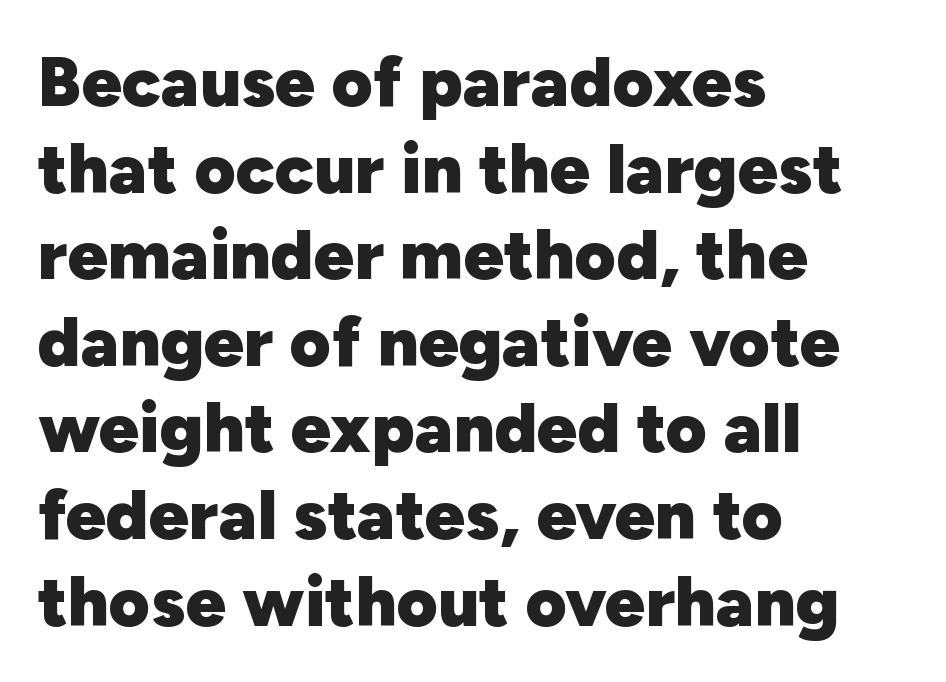
Q: Is the text bold? A: Yes.
Q: Is the text italic (slanted)? A: No, it is upright.
Q: Is the typeface a serif or a sans-serif typeface? A: Sans-serif.
Q: Is the text underlined? A: No.
Q: How is the paragraph aligned? A: Left-aligned.
Q: Is the spacing between letters normal or unusually wide? A: Normal.
Q: Width (condensed, normal, or wide)? A: Normal.
Q: Stroke contrast? A: Low.
Q: x-height? A: Medium.
Q: Monospaced? A: No.
